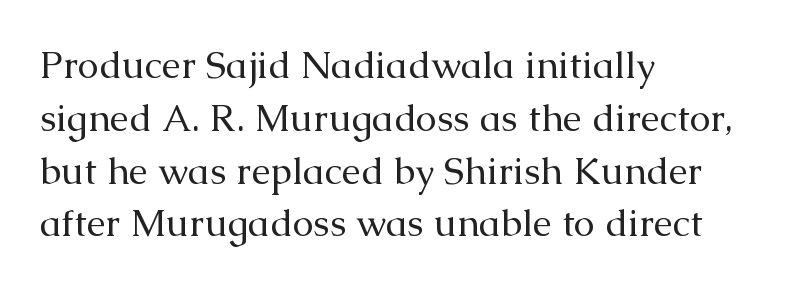
The compositor pushed each line to the left boundary. Type style note: has serifs. Short note: letters normally spaced. The rendering uses natural spacing where letterforms have individual widths. The letters stand straight up with perfectly vertical stems. These lines sit exactly where default settings would place them.
